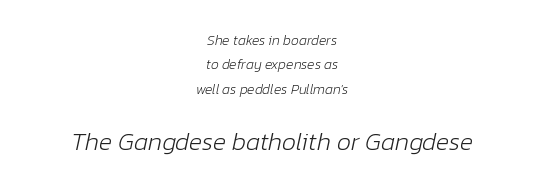
Q: Is the text bold? A: No.
Q: Is the text italic (slanted)? A: Yes, it leans right by about 12 degrees.
Q: Is the text underlined? A: No.
Q: How is the paragraph aligned? A: Centered.
Q: Is the spacing between letters normal or unusually wide? A: Normal.
Q: Which block of text is set in a larger size, the first (top) or the second (bottom)? A: The second (bottom) one.
